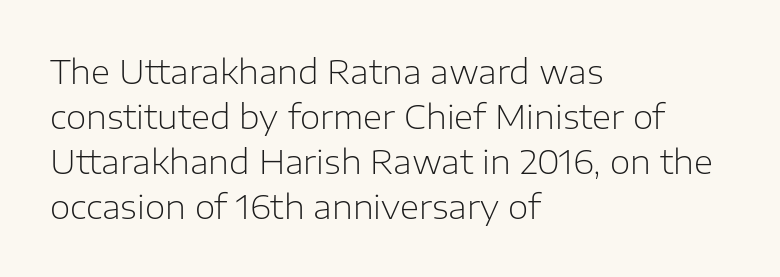
{"serif": "no", "italic": "no", "bold": "no", "weight": "light", "width": "normal", "stroke_contrast": "low", "x_height": "medium", "monospaced": "no", "underline": "no", "align": "left", "line_spacing": "normal", "line_spacing_ratio": 1.36, "letter_spacing": "normal", "letter_spacing_em": 0.0, "glyph_px": 33}
